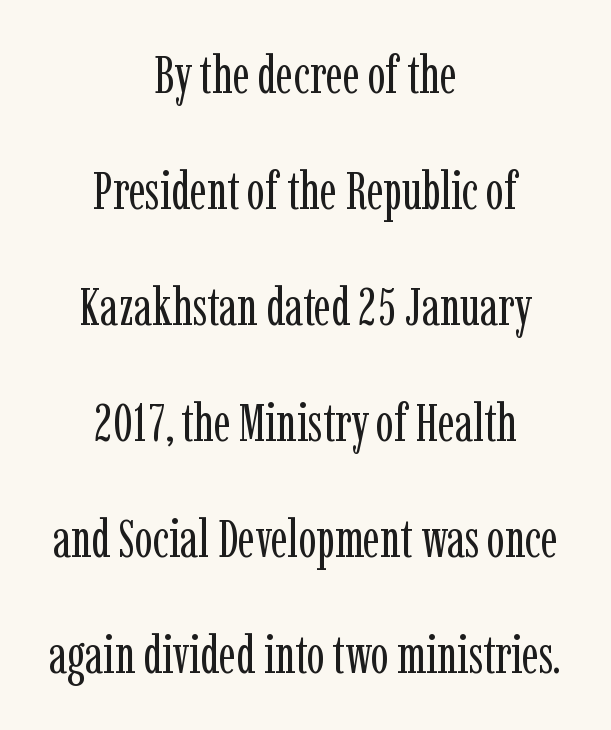
The image shows 53 px regular-weight, condensed serif type, upright; set centered, loose line spacing (2.19x), normal letter spacing, not underlined; low stroke contrast and a medium x-height.
